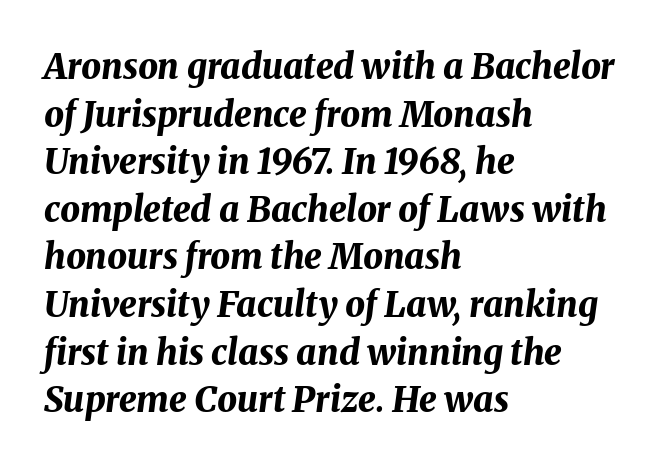
The image shows 35 px bold type, italic (leaning right); set left-aligned, normal line spacing (1.36x), normal letter spacing, not underlined; medium stroke contrast and a medium x-height.
